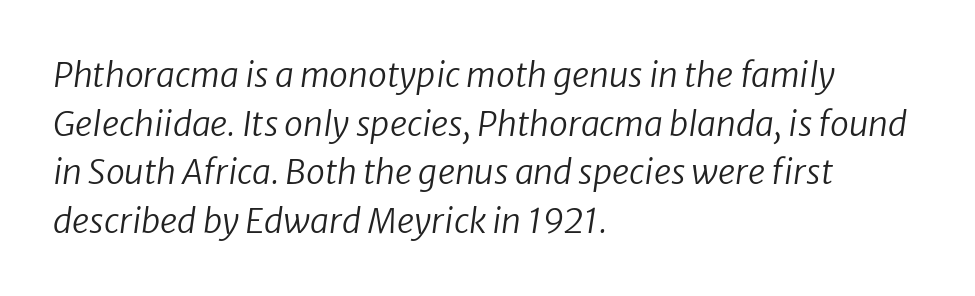
Q: Is the text bold? A: No.
Q: Is the text italic (slanted)? A: Yes, it leans right by about 8 degrees.
Q: Is the text underlined? A: No.
Q: How is the paragraph aligned? A: Left-aligned.
Q: Is the spacing between letters normal or unusually wide? A: Normal.
Q: Is the spacing between lines tight, normal or loose? A: Normal.
Q: Width (condensed, normal, or wide)? A: Normal.
Q: Stroke contrast? A: Low.
Q: x-height? A: Medium.
Q: Monospaced? A: No.
